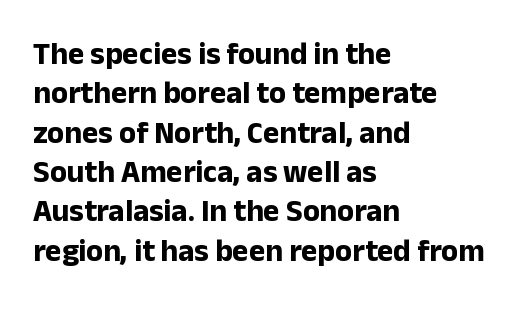
{"serif": "no", "italic": "no", "bold": "yes", "weight": "bold", "width": "normal", "stroke_contrast": "low", "x_height": "medium", "monospaced": "no", "underline": "no", "align": "left", "line_spacing": "normal", "line_spacing_ratio": 1.27, "letter_spacing": "normal", "letter_spacing_em": 0.0, "glyph_px": 31}
